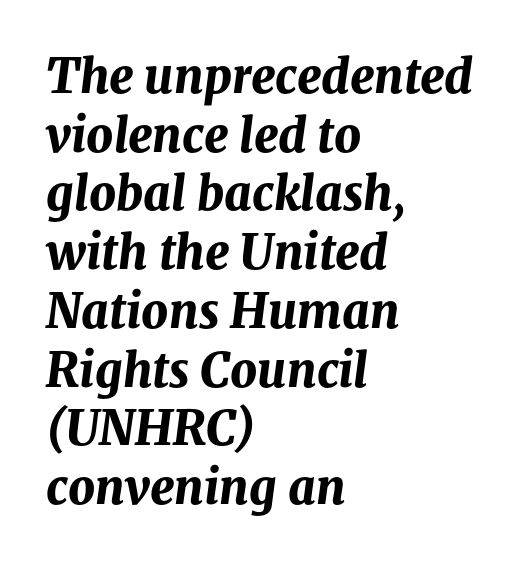
The image shows 47 px bold type, italic (leaning right); set left-aligned, normal line spacing (1.25x), normal letter spacing, not underlined; medium stroke contrast and a medium x-height.
